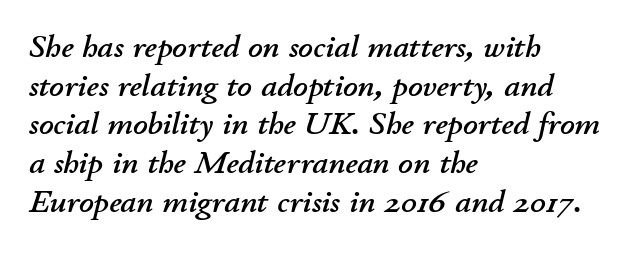
There is no visible air inserted between adjacent glyphs. Slant detected: the letters are inclined. The letters advance in unequal steps, a hallmark of proportional type. Where is the straight margin? On the left. The foot of each line stays bare and open.
